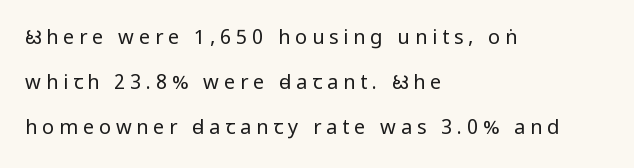
The image shows 20 px text type, upright; set left-aligned, loose line spacing (2.25x), unusually wide letter spacing (+0.24 em), not underlined.
